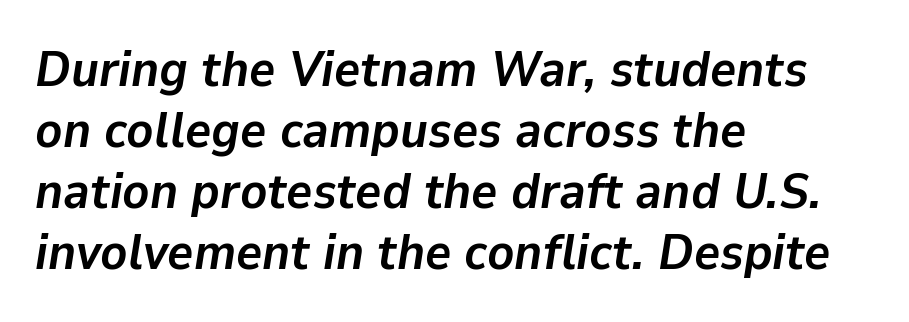
This is oblique type, the kind used for emphasis or titles. Unmarked baselines from the first word to the last. A student would call this left alignment; a typographer would say flush left, rag right. Think of a printed novel: that variable character pitch is what you see here. Stroke thickness is high; the sample reads as a true bold. Compared with typical body copy, the letter spacing here is the same.
